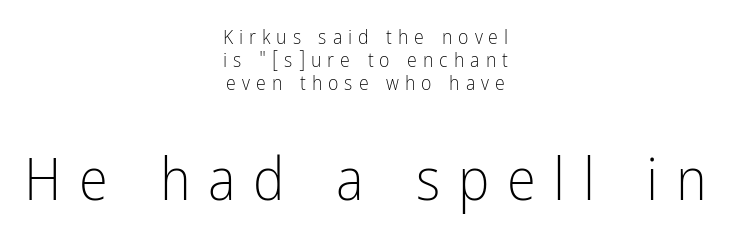
{"serif": "no", "italic": "no", "bold": "no", "weight": "light", "width": "condensed", "stroke_contrast": "low", "x_height": "medium", "monospaced": "no", "underline": "no", "align": "center", "line_spacing_ratio": 1.16, "letter_spacing": "wide", "letter_spacing_em": 0.3, "larger_block": "second", "size_ratio": 2.95, "glyph_px": 59}
